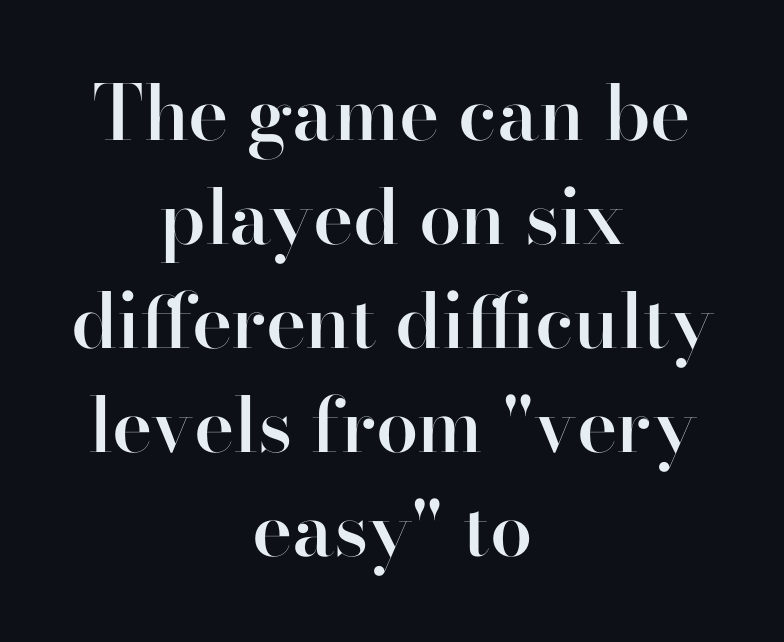
Each letter keeps its own natural width here, so spacing adapts to shape. The letters carry serifs — small finishing strokes at the ends of their stems. Notice how the passage keeps no hard edge, just a central spine. A normal amount of white space separates one row of letters from the next. The letters stand straight up with perfectly vertical stems.
